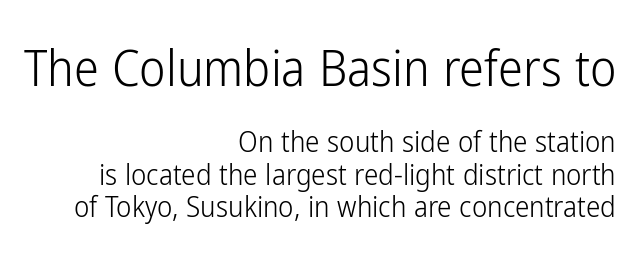
{"serif": "no", "italic": "no", "bold": "no", "weight": "light", "width": "condensed", "stroke_contrast": "low", "x_height": "medium", "monospaced": "no", "underline": "no", "align": "right", "line_spacing": "tight", "line_spacing_ratio": 1.11, "letter_spacing": "normal", "letter_spacing_em": 0.0, "larger_block": "first", "size_ratio": 1.72, "glyph_px": 50}
